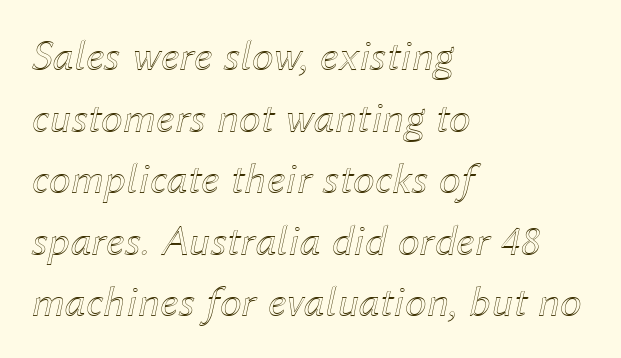
Q: Is the text italic (slanted)? A: Yes, it leans right by about 12 degrees.
Q: Is the text underlined? A: No.
Q: How is the paragraph aligned? A: Left-aligned.
Q: Is the spacing between letters normal or unusually wide? A: Normal.
Q: Is the spacing between lines tight, normal or loose? A: Normal.
Q: Width (condensed, normal, or wide)? A: Normal.
Q: x-height? A: Medium.
Q: Monospaced? A: No.
